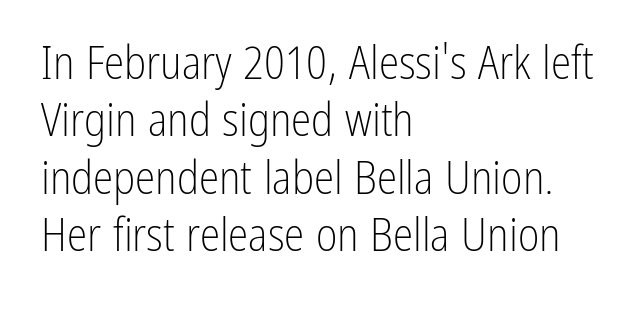
Q: Is the text bold? A: No.
Q: Is the text italic (slanted)? A: No, it is upright.
Q: Is the typeface a serif or a sans-serif typeface? A: Sans-serif.
Q: Is the text underlined? A: No.
Q: How is the paragraph aligned? A: Left-aligned.
Q: Is the spacing between letters normal or unusually wide? A: Normal.
Q: Is the spacing between lines tight, normal or loose? A: Normal.
Q: Width (condensed, normal, or wide)? A: Condensed.
Q: Stroke contrast? A: Low.
Q: x-height? A: Medium.
Q: Monospaced? A: No.
